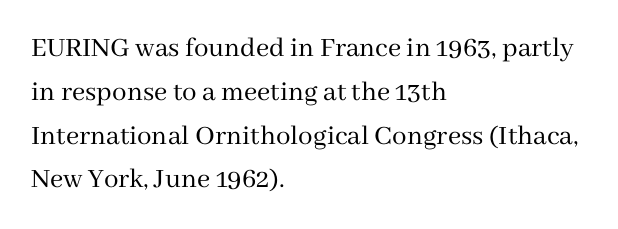
Q: Is the text bold? A: No.
Q: Is the text italic (slanted)? A: No, it is upright.
Q: Is the typeface a serif or a sans-serif typeface? A: Serif.
Q: Is the text underlined? A: No.
Q: How is the paragraph aligned? A: Left-aligned.
Q: Is the spacing between letters normal or unusually wide? A: Normal.
Q: Is the spacing between lines tight, normal or loose? A: Normal.
Q: Width (condensed, normal, or wide)? A: Normal.
Q: Stroke contrast? A: Medium.
Q: x-height? A: Medium.
Q: Monospaced? A: No.
